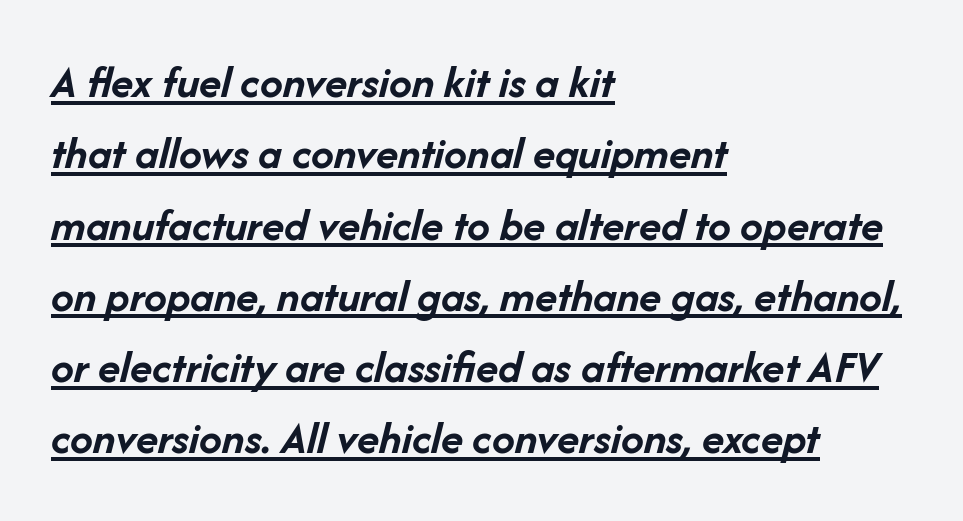
The image shows 46 px semibold type, italic (leaning right); set left-aligned, normal line spacing (1.55x), normal letter spacing, underlined; low stroke contrast and a medium x-height.
